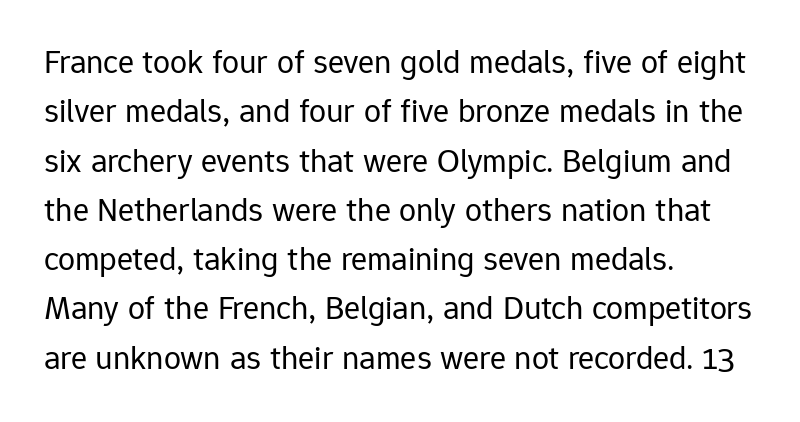
Caption: multi-line text, flush left, ragged right. Looks like regular typesetting: each glyph gets only the width it needs. Do the letters lean? They stand straight. A clean baseline with only descenders dipping below it. Nobody touched the tracking dial on this one. Serif or sans? Sans — the stroke terminals are bare.
